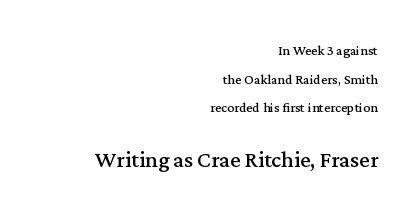
The image shows 23 px text type, upright; set right-aligned, loose line spacing (2.05x), normal letter spacing, not underlined; the second (bottom) block is 1.64x larger.
